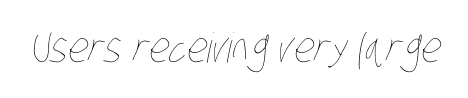
The image shows 41 px thin, condensed type; set normal letter spacing, not underlined; low stroke contrast and a large x-height.
